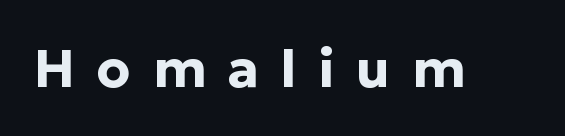
{"serif": "no", "italic": "no", "bold": "yes", "weight": "bold", "width": "normal", "stroke_contrast": "low", "x_height": "medium", "monospaced": "no", "underline": "no", "letter_spacing": "wide", "letter_spacing_em": 0.4, "glyph_px": 54}
